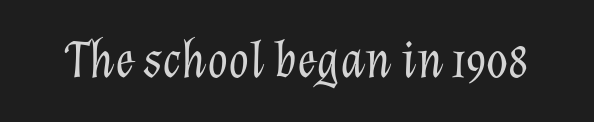
Q: Is the text bold? A: No.
Q: Is the text italic (slanted)? A: Yes, it leans right by about 12 degrees.
Q: Is the text underlined? A: No.
Q: Is the spacing between letters normal or unusually wide? A: Normal.
Q: Width (condensed, normal, or wide)? A: Normal.
Q: Stroke contrast? A: Low.
Q: x-height? A: Medium.
Q: Monospaced? A: No.
